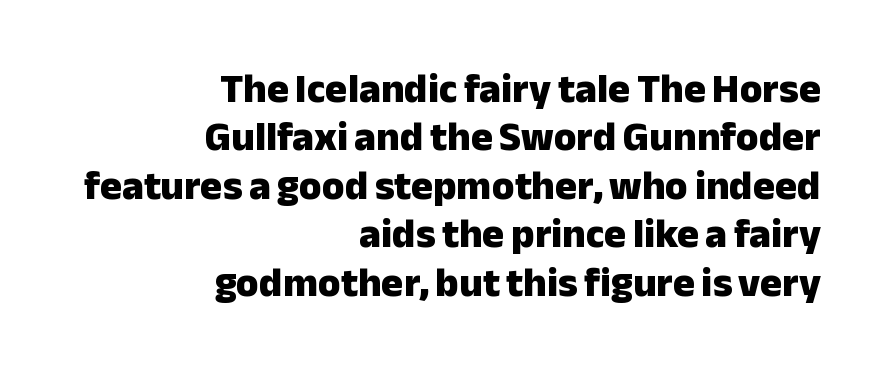
Q: Is the text bold? A: Yes.
Q: Is the text italic (slanted)? A: No, it is upright.
Q: Is the typeface a serif or a sans-serif typeface? A: Sans-serif.
Q: Is the text underlined? A: No.
Q: How is the paragraph aligned? A: Right-aligned.
Q: Is the spacing between letters normal or unusually wide? A: Normal.
Q: Width (condensed, normal, or wide)? A: Normal.
Q: Stroke contrast? A: Low.
Q: x-height? A: Medium.
Q: Monospaced? A: No.
